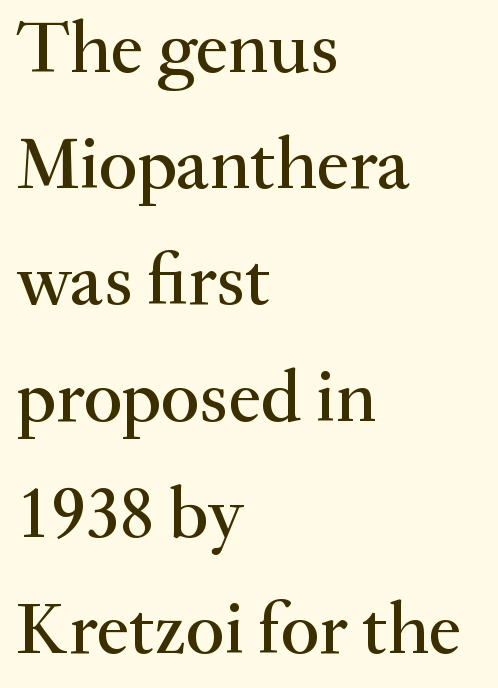
A student would call this left alignment; a typographer would say flush left, rag right. The tracking reads as untouched default to a designer's eye. Typographically, this falls in the serif category. Summary of vertical rhythm: regular, with standard interline spacing. This is roman type, the default non-slanted kind. Looks like regular typesetting: each glyph gets only the width it needs.
